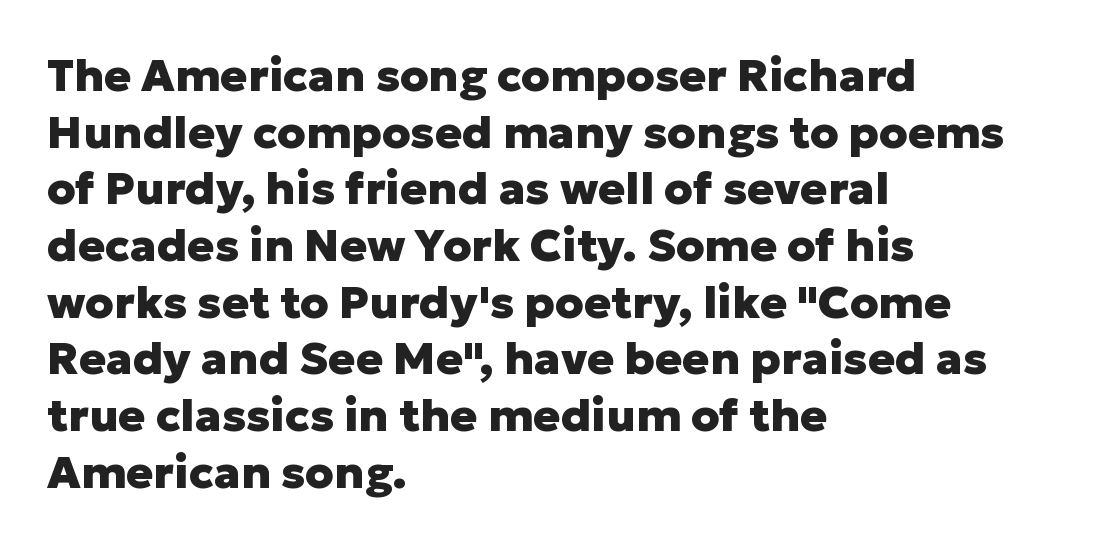
Characters remain perfectly vertical along every line. The face used here has the dense, thick strokes of a bold. Does the leading feel generous? No, just average. This rendering uses left alignment, leaving the right contour irregular.
